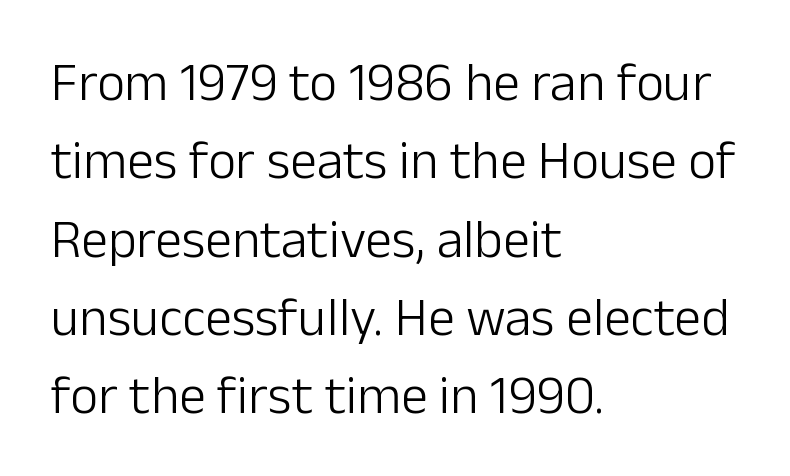
{"serif": "no", "italic": "no", "bold": "no", "weight": "light", "width": "normal", "stroke_contrast": "low", "x_height": "medium", "monospaced": "no", "underline": "no", "align": "left", "line_spacing": "normal", "line_spacing_ratio": 1.45, "letter_spacing": "normal", "letter_spacing_em": 0.0, "glyph_px": 54}
